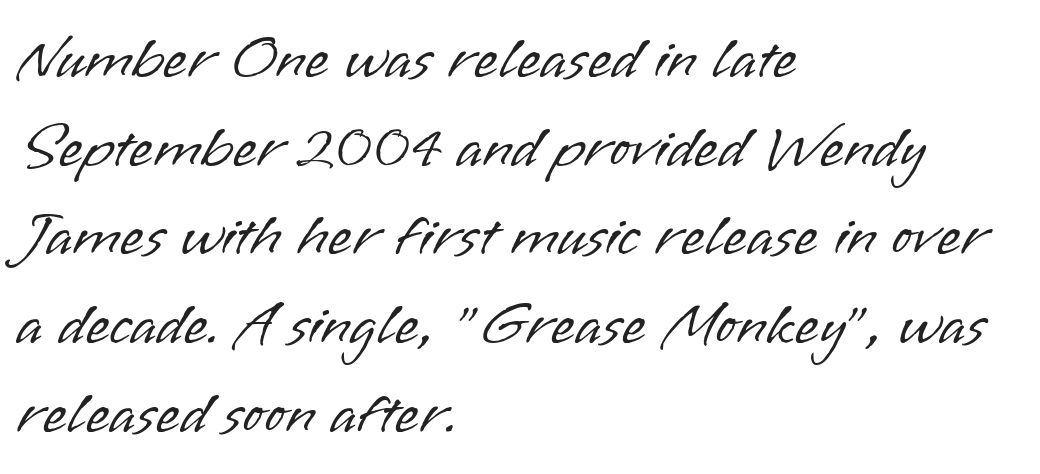
Honestly, the row spacing looks completely unremarkable. A typesetter would call this zero additional tracking. Rule under the text: the space is simply empty. This rendering employs a face without finishing strokes, i.e., a sans-serif. A typesetter would call this proportional, since set widths differ per character.
